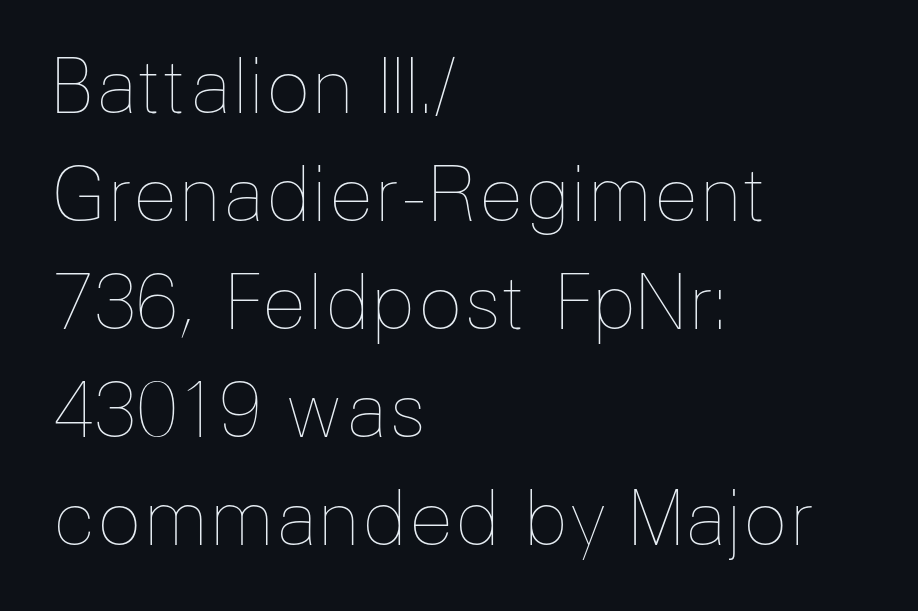
The image shows 75 px thin type, upright; set left-aligned, normal line spacing (1.44x), normal letter spacing, not underlined; low stroke contrast and a medium x-height.
